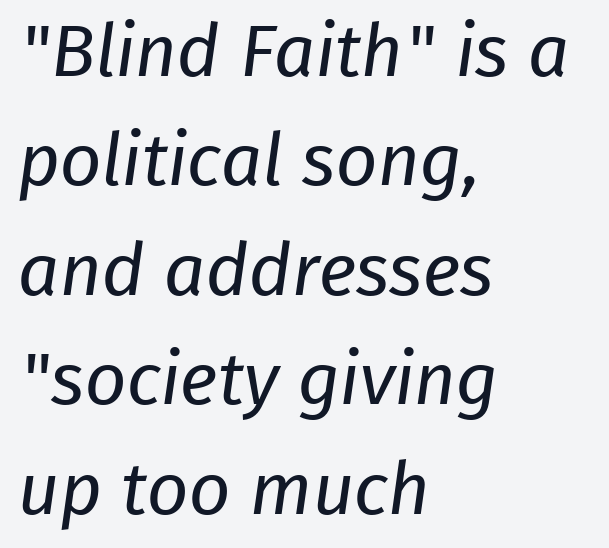
{"serif": "no", "bold": "no", "weight": "regular", "width": "normal", "stroke_contrast": "low", "x_height": "medium", "monospaced": "no", "underline": "no", "align": "left", "line_spacing": "normal", "line_spacing_ratio": 1.5, "letter_spacing": "normal", "letter_spacing_em": 0.0, "glyph_px": 73}
